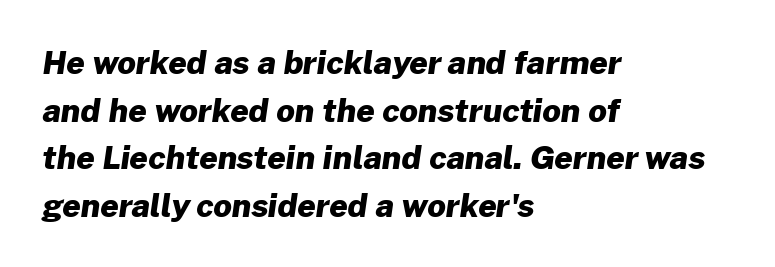
The letterforms sit shoulder to shoulder at normal distance. These lines stack with their left ends in a neat column. Regarding leading, the lines here are spaced in the standard way. Serifs: no, the terminals of the letterforms are clean. The rendering uses natural spacing where letterforms have individual widths.
